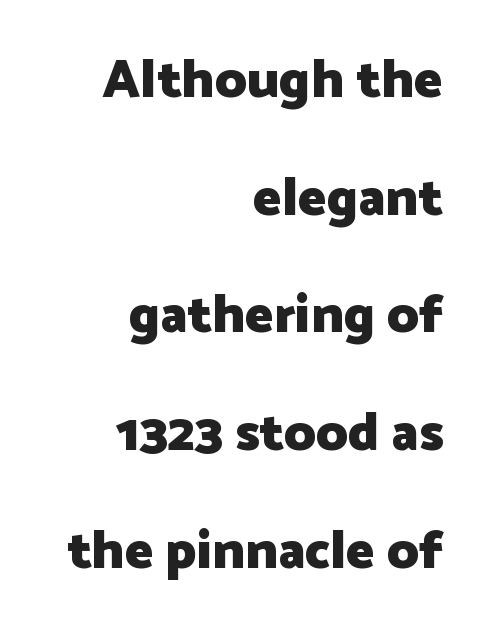
{"serif": "no", "italic": "no", "bold": "yes", "weight": "heavy", "width": "normal", "stroke_contrast": "low", "x_height": "medium", "monospaced": "no", "underline": "no", "align": "right", "line_spacing": "loose", "line_spacing_ratio": 2.18, "letter_spacing": "normal", "letter_spacing_em": 0.0, "glyph_px": 54}
